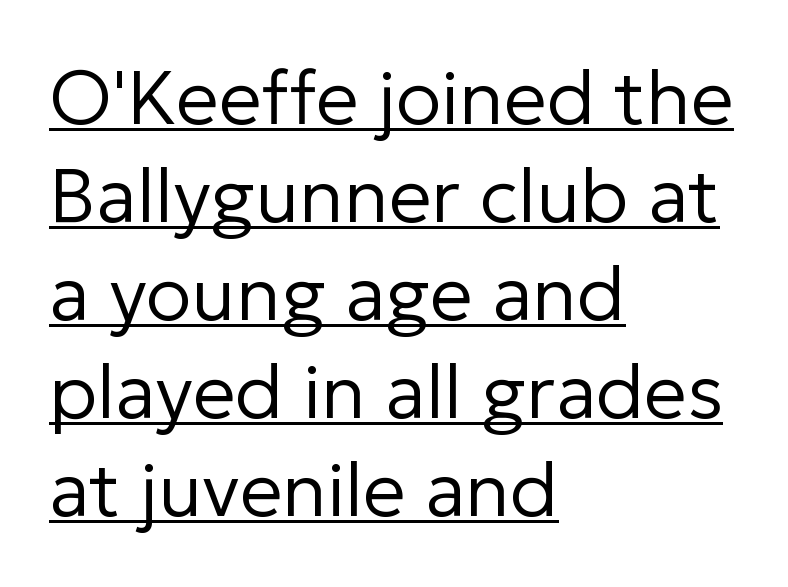
Q: Is the text bold? A: No.
Q: Is the text italic (slanted)? A: No, it is upright.
Q: Is the typeface a serif or a sans-serif typeface? A: Sans-serif.
Q: Is the text underlined? A: Yes.
Q: How is the paragraph aligned? A: Left-aligned.
Q: Is the spacing between letters normal or unusually wide? A: Normal.
Q: Is the spacing between lines tight, normal or loose? A: Normal.
Q: Width (condensed, normal, or wide)? A: Normal.
Q: Stroke contrast? A: Low.
Q: x-height? A: Medium.
Q: Monospaced? A: No.
